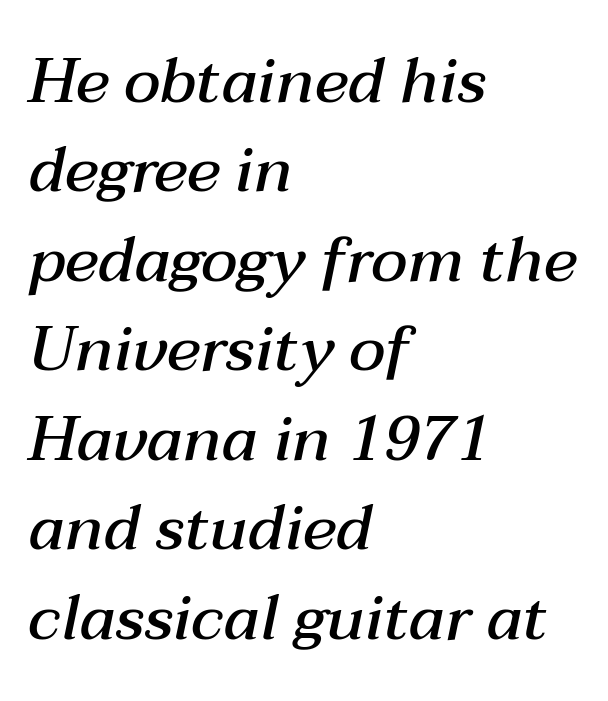
Is the letter spacing exaggerated? No — it looks like the ordinary default. Which margin do the lines hug? The left one — the right edge is uneven. When letters slant like this, we call the style italic. The face used here is a semibold: visibly heavier than regular, lighter than bold.
